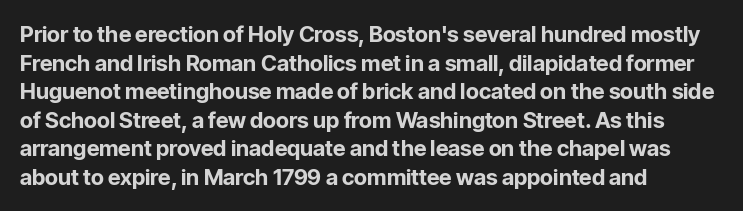
Teacher's note: observe the even left margin — that is flush-left alignment. You can tell it's not italic because the verticals are truly vertical. Words float on clear page, feet unadorned. The letterforms sit shoulder to shoulder at normal distance.
